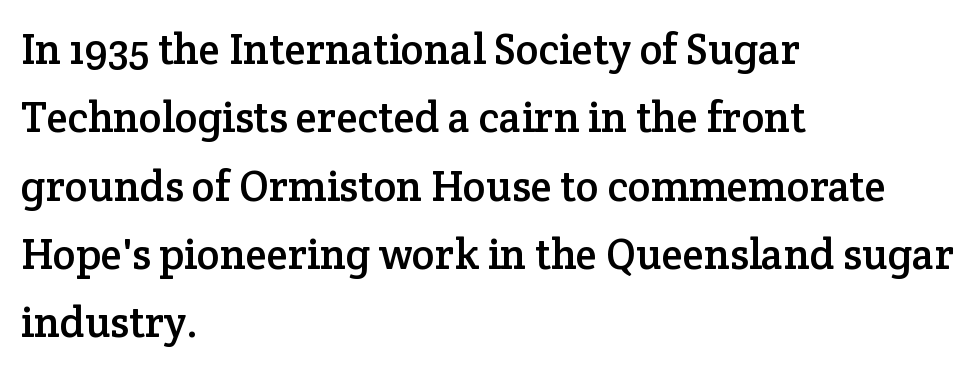
The image shows 43 px serif type, upright; set left-aligned, normal line spacing (1.59x), normal letter spacing, not underlined; low stroke contrast and a medium x-height.
